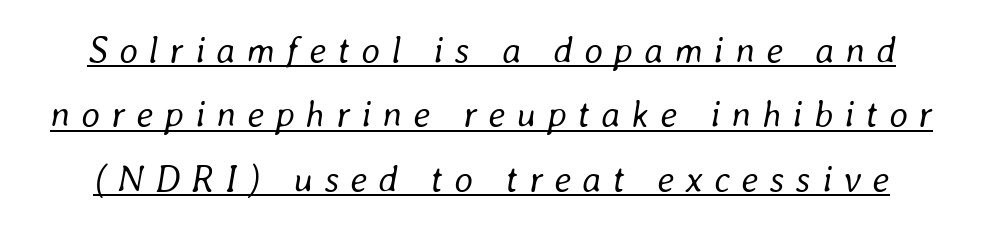
The image shows 37 px regular-weight type, italic (leaning right); set line spacing 1.74x, unusually wide letter spacing (+0.3 em), underlined; low stroke contrast and a medium x-height.
